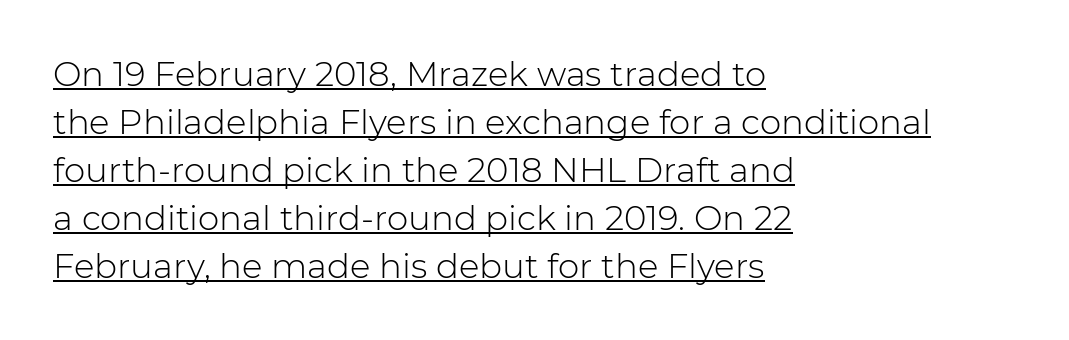
Weight class: somewhere from thin through regular. No italicization has been applied; the sample stays upright. A continuous stroke trails under the words, as in a hyperlink. Horizontal bands of white between lines are of average thickness. A typesetter would call this proportional, since set widths differ per character. In CSS terms this would be text-align: left.
